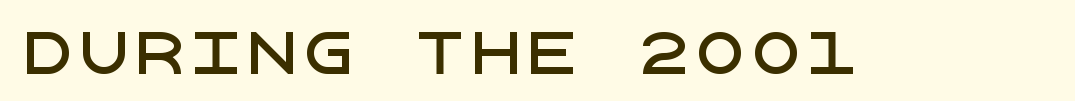
Q: Is the text italic (slanted)? A: No, it is upright.
Q: Is the typeface a serif or a sans-serif typeface? A: Sans-serif.
Q: Is the text underlined? A: No.
Q: Is the spacing between letters normal or unusually wide? A: Normal.
Q: Width (condensed, normal, or wide)? A: Normal.
Q: Stroke contrast? A: Low.
Q: x-height? A: Large.
